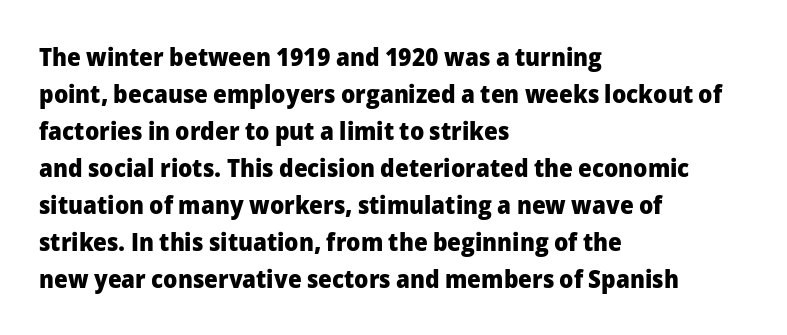
Q: Is the text bold? A: Yes.
Q: Is the text italic (slanted)? A: No, it is upright.
Q: Is the text underlined? A: No.
Q: How is the paragraph aligned? A: Left-aligned.
Q: Is the spacing between letters normal or unusually wide? A: Normal.
Q: Is the spacing between lines tight, normal or loose? A: Normal.
